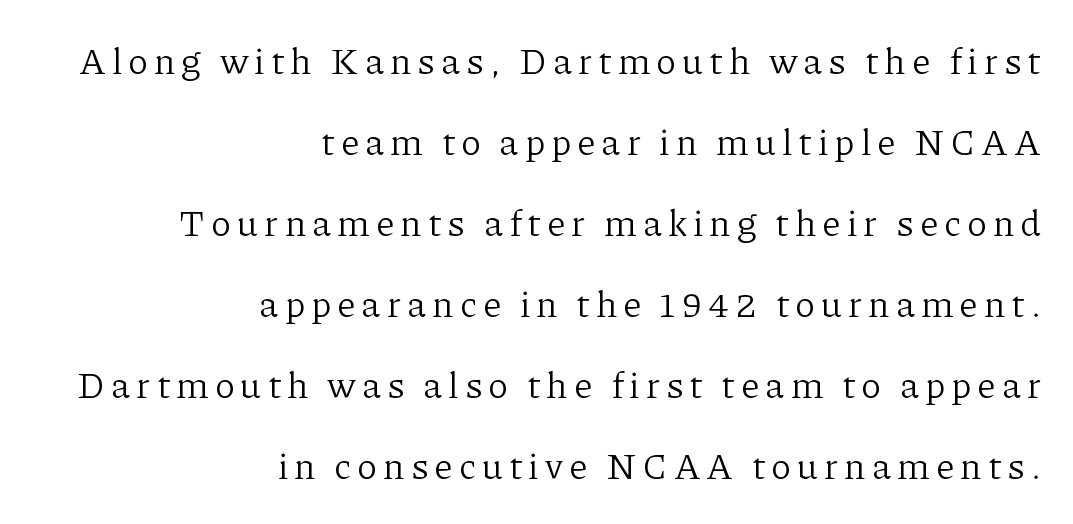
Q: Is the text bold? A: No.
Q: Is the text italic (slanted)? A: No, it is upright.
Q: Is the typeface a serif or a sans-serif typeface? A: Serif.
Q: Is the text underlined? A: No.
Q: How is the paragraph aligned? A: Right-aligned.
Q: Is the spacing between lines tight, normal or loose? A: Loose.
Q: Width (condensed, normal, or wide)? A: Normal.
Q: Stroke contrast? A: Low.
Q: x-height? A: Medium.
Q: Monospaced? A: No.
